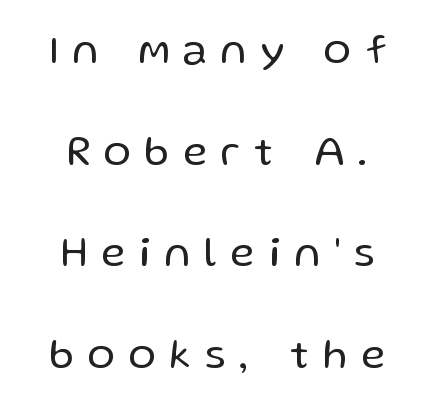
Q: Is the text bold? A: No.
Q: Is the text italic (slanted)? A: No, it is upright.
Q: Is the typeface a serif or a sans-serif typeface? A: Sans-serif.
Q: Is the text underlined? A: No.
Q: Is the spacing between letters normal or unusually wide? A: Unusually wide.
Q: Is the spacing between lines tight, normal or loose? A: Loose.
Q: Width (condensed, normal, or wide)? A: Normal.
Q: Stroke contrast? A: Low.
Q: x-height? A: Medium.
Q: Monospaced? A: No.
